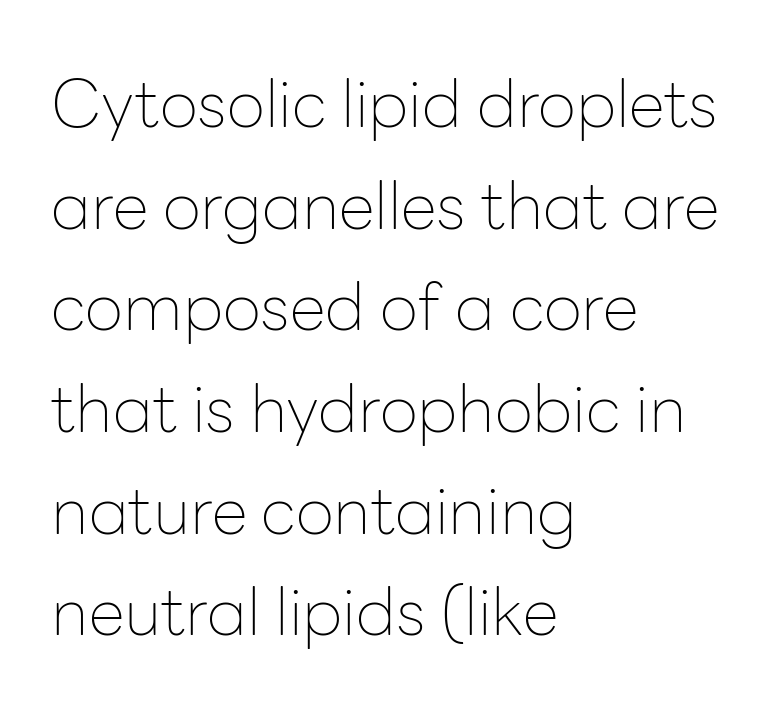
Ordinary non-slanted type is in use. Nope, no serifs anywhere on these letters. Is this a fixed-width face? No — the glyphs have proportional, varying widths. No extra ink here — the face is not bold. Typeset ragged right — the left edge is the straight one. The glyphs are unaccompanied by any horizontal stroke below them.
